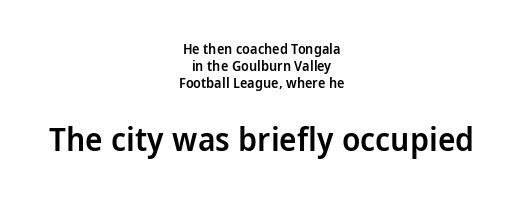
Q: Is the text bold? A: Semi-bold.
Q: Is the text italic (slanted)? A: No, it is upright.
Q: Is the typeface a serif or a sans-serif typeface? A: Sans-serif.
Q: Is the text underlined? A: No.
Q: How is the paragraph aligned? A: Centered.
Q: Is the spacing between letters normal or unusually wide? A: Normal.
Q: Which block of text is set in a larger size, the first (top) or the second (bottom)? A: The second (bottom) one.
Q: Width (condensed, normal, or wide)? A: Condensed.
Q: Stroke contrast? A: Low.
Q: x-height? A: Large.
Q: Monospaced? A: No.
